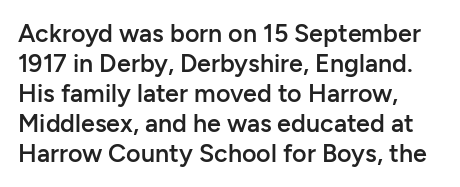
The rendering uses a semibold face; strokes are thickened but not to full bold. Horizontal alignment here is leftward, the default for most running prose. Nope, not italic — everything's standing straight. The letterforms sit shoulder to shoulder at normal distance.
